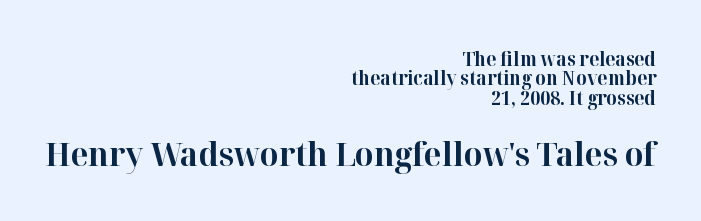
Q: Is the text bold? A: Yes.
Q: Is the text italic (slanted)? A: No, it is upright.
Q: Is the typeface a serif or a sans-serif typeface? A: Serif.
Q: Is the text underlined? A: No.
Q: How is the paragraph aligned? A: Right-aligned.
Q: Is the spacing between letters normal or unusually wide? A: Normal.
Q: Is the spacing between lines tight, normal or loose? A: Tight.
Q: Which block of text is set in a larger size, the first (top) or the second (bottom)? A: The second (bottom) one.
Q: Width (condensed, normal, or wide)? A: Normal.
Q: Stroke contrast? A: High.
Q: x-height? A: Medium.
Q: Monospaced? A: No.
